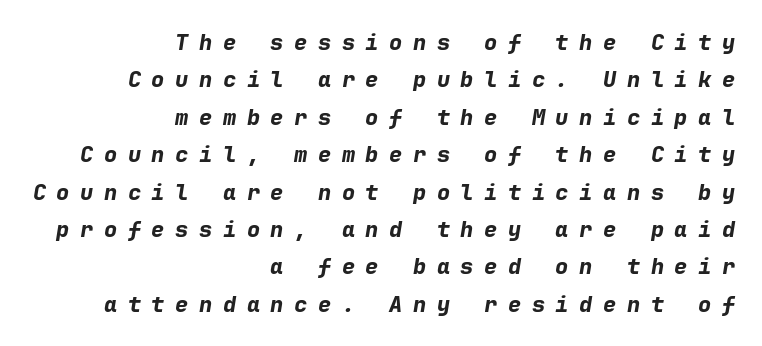
Q: Is the text bold? A: Yes.
Q: Is the text italic (slanted)? A: Yes, it leans right by about 9 degrees.
Q: Is the text underlined? A: No.
Q: How is the paragraph aligned? A: Right-aligned.
Q: Is the spacing between letters normal or unusually wide? A: Unusually wide.
Q: Is the spacing between lines tight, normal or loose? A: Normal.
